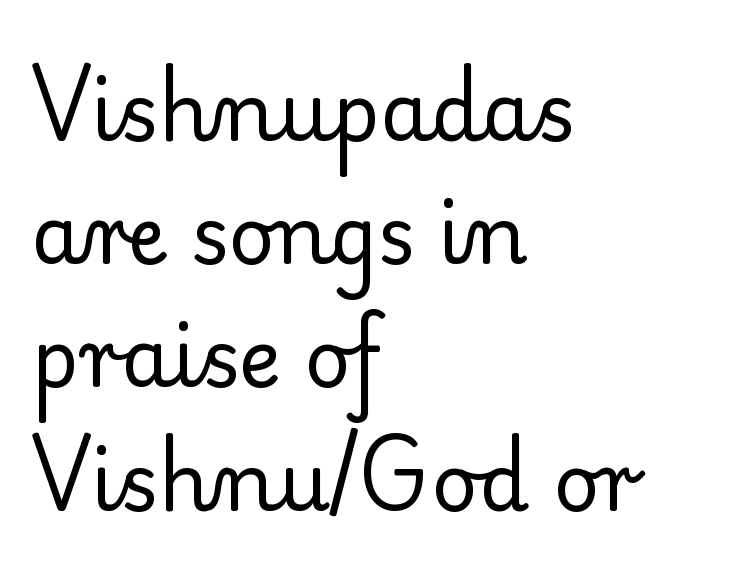
The image shows 80 px regular-weight serif type, upright; set left-aligned, normal line spacing (1.54x), normal letter spacing, not underlined; low stroke contrast and a small x-height.
